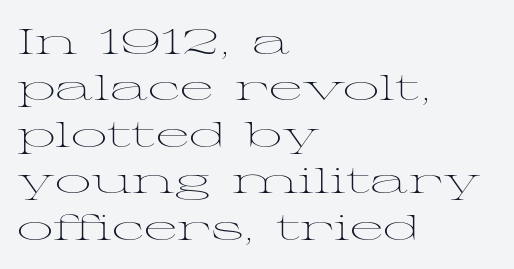
The text was rendered using a seriffed face with decorative stroke endings. A student would call this left alignment; a typographer would say flush left, rag right. Counters stay open thanks to moderate or lighter strokes. The block of text has a typical density, with ordinary space between rows. The lettering stays uniformly vertical, giving the passage a roman look.
